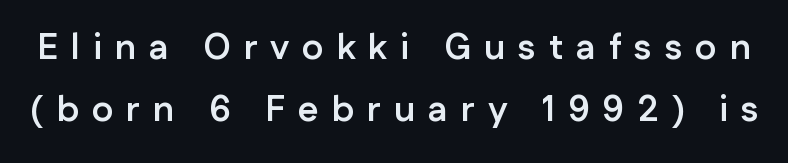
Q: Is the text bold? A: Yes.
Q: Is the text italic (slanted)? A: No, it is upright.
Q: Is the typeface a serif or a sans-serif typeface? A: Sans-serif.
Q: Is the text underlined? A: No.
Q: Is the spacing between letters normal or unusually wide? A: Unusually wide.
Q: Width (condensed, normal, or wide)? A: Normal.
Q: Stroke contrast? A: Low.
Q: x-height? A: Medium.
Q: Monospaced? A: No.
